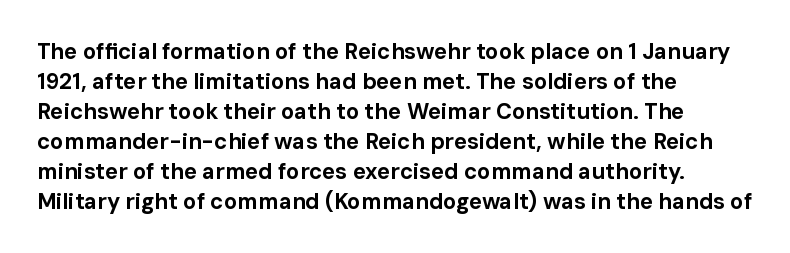
Italic: no, the glyphs are upright roman. Standard letterfit; no display-style spreading of the glyphs. Glance below the letters and you will spot only blank space. Its strokes are broad and dark, the hallmark of bold type.
